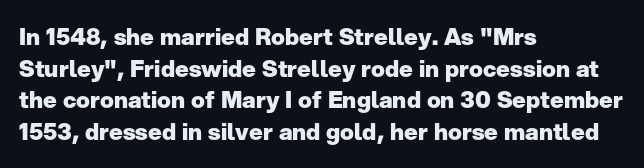
{"italic": "no", "bold": "yes", "underline": "no", "align": "left", "line_spacing": "normal", "line_spacing_ratio": 1.38, "letter_spacing": "normal", "letter_spacing_em": 0.0, "glyph_px": 23}
